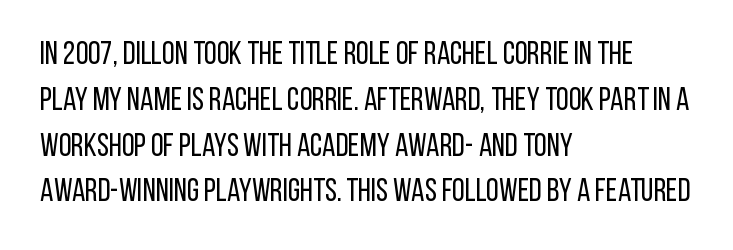
The image shows 32 px regular-weight, condensed sans-serif type, upright; set left-aligned, normal line spacing (1.43x), normal letter spacing, not underlined; low stroke contrast and a large x-height.
